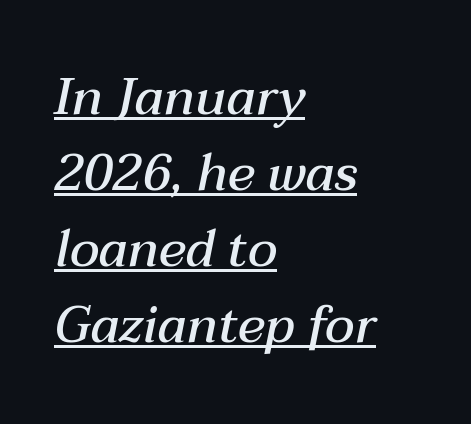
The image shows 51 px semibold type, italic (leaning right); set left-aligned, normal line spacing (1.49x), normal letter spacing, underlined; medium stroke contrast and a medium x-height.
